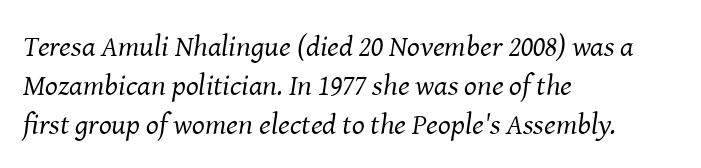
Q: Is the text bold? A: No.
Q: Is the text italic (slanted)? A: Yes, it leans right by about 8 degrees.
Q: Is the typeface a serif or a sans-serif typeface? A: Serif.
Q: Is the text underlined? A: No.
Q: How is the paragraph aligned? A: Left-aligned.
Q: Is the spacing between letters normal or unusually wide? A: Normal.
Q: Is the spacing between lines tight, normal or loose? A: Normal.
Q: Width (condensed, normal, or wide)? A: Normal.
Q: Stroke contrast? A: Medium.
Q: x-height? A: Medium.
Q: Monospaced? A: No.
